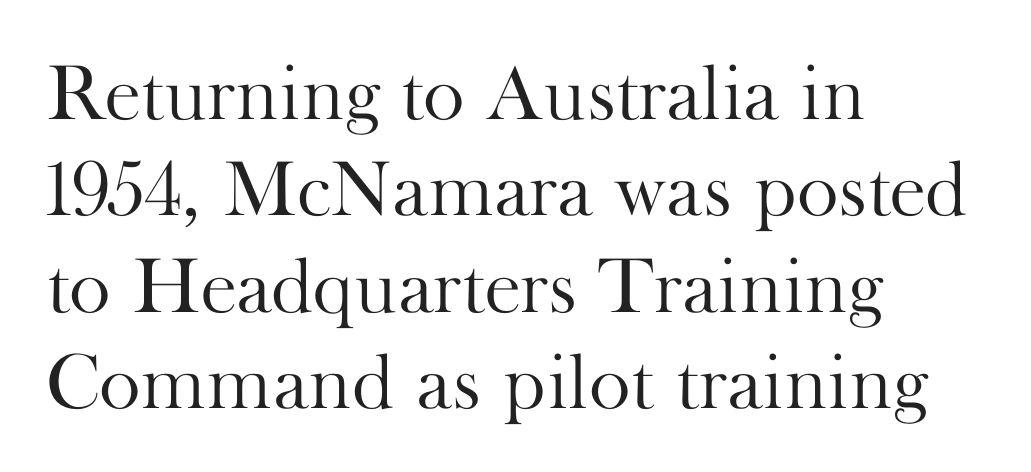
Q: Is the text bold? A: No.
Q: Is the text italic (slanted)? A: No, it is upright.
Q: Is the typeface a serif or a sans-serif typeface? A: Serif.
Q: Is the text underlined? A: No.
Q: How is the paragraph aligned? A: Left-aligned.
Q: Is the spacing between letters normal or unusually wide? A: Normal.
Q: Width (condensed, normal, or wide)? A: Normal.
Q: Stroke contrast? A: High.
Q: x-height? A: Small.
Q: Monospaced? A: No.
